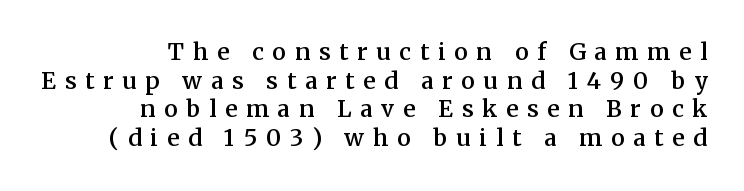
{"italic": "no", "bold": "semi", "underline": "no", "align": "right", "line_spacing": "normal", "line_spacing_ratio": 1.25, "letter_spacing": "wide", "letter_spacing_em": 0.38, "glyph_px": 23}
